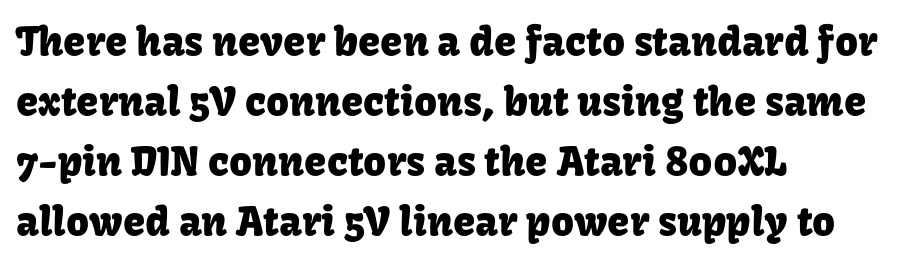
Q: Is the text italic (slanted)? A: No, it is upright.
Q: Is the typeface a serif or a sans-serif typeface? A: Sans-serif.
Q: Is the text underlined? A: No.
Q: How is the paragraph aligned? A: Left-aligned.
Q: Is the spacing between letters normal or unusually wide? A: Normal.
Q: Is the spacing between lines tight, normal or loose? A: Normal.
Q: Width (condensed, normal, or wide)? A: Normal.
Q: Stroke contrast? A: Low.
Q: x-height? A: Medium.
Q: Monospaced? A: No.
